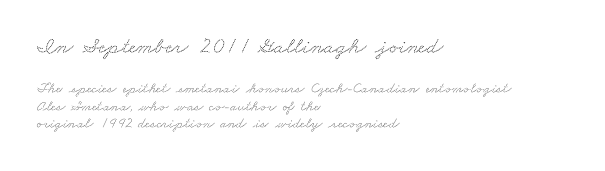
{"underline": "no", "align": "left", "line_spacing_ratio": 1.17, "letter_spacing": "normal", "letter_spacing_em": 0.0, "larger_block": "first", "size_ratio": 1.53, "glyph_px": 23}
